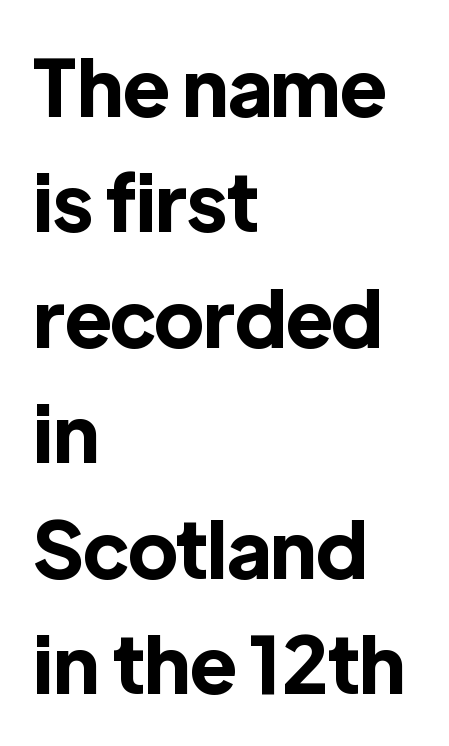
The image shows 78 px bold sans-serif type, upright; set left-aligned, normal line spacing (1.48x), normal letter spacing, not underlined; a medium x-height.
